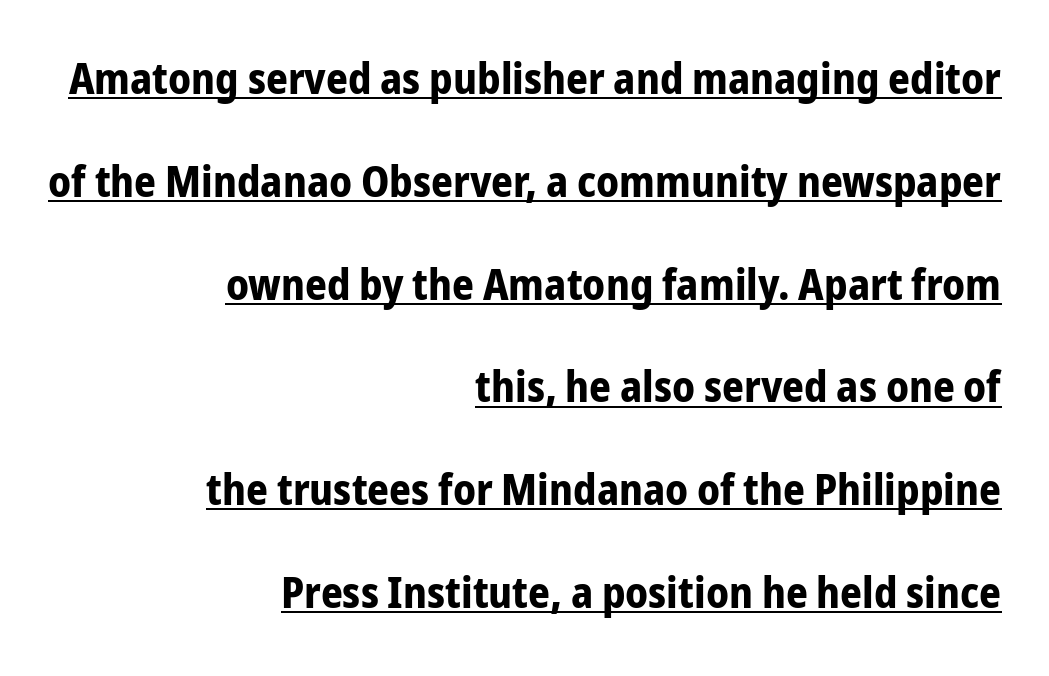
{"serif": "no", "italic": "no", "bold": "yes", "weight": "bold", "width": "condensed", "stroke_contrast": "low", "x_height": "medium", "monospaced": "no", "underline": "yes", "align": "right", "line_spacing": "loose", "line_spacing_ratio": 2.39, "letter_spacing": "normal", "letter_spacing_em": 0.0, "glyph_px": 43}
